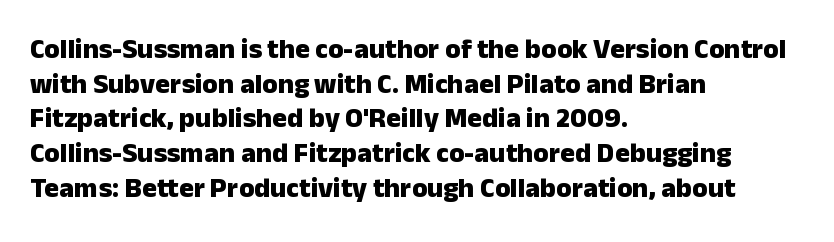
The typesetting leans heavy: a genuine bold. The type sits square on the baseline with zero lean. Check the space under the baseline: it is left empty. Here the designer chose a conventional face with non-uniform glyph widths.
